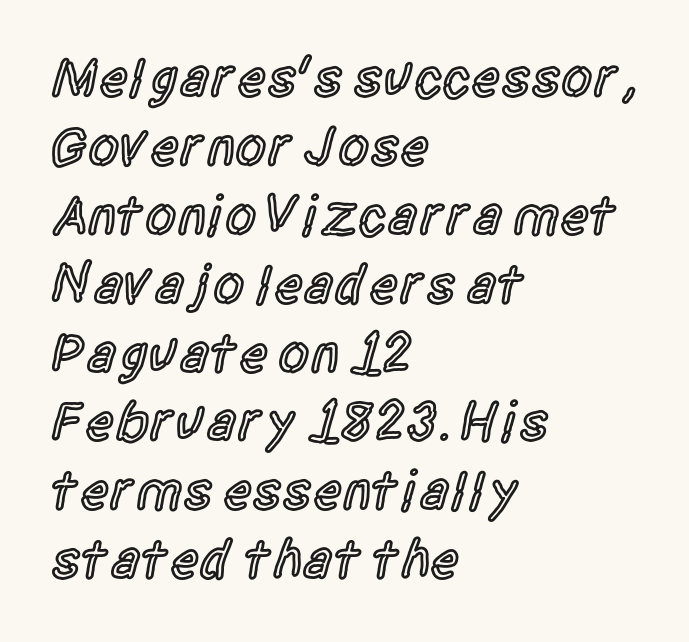
{"serif": "no", "bold": "semi", "weight": "semibold", "width": "condensed", "x_height": "large", "monospaced": "no", "underline": "no", "align": "left", "line_spacing_ratio": 1.23, "letter_spacing": "normal", "letter_spacing_em": 0.0, "glyph_px": 56}
